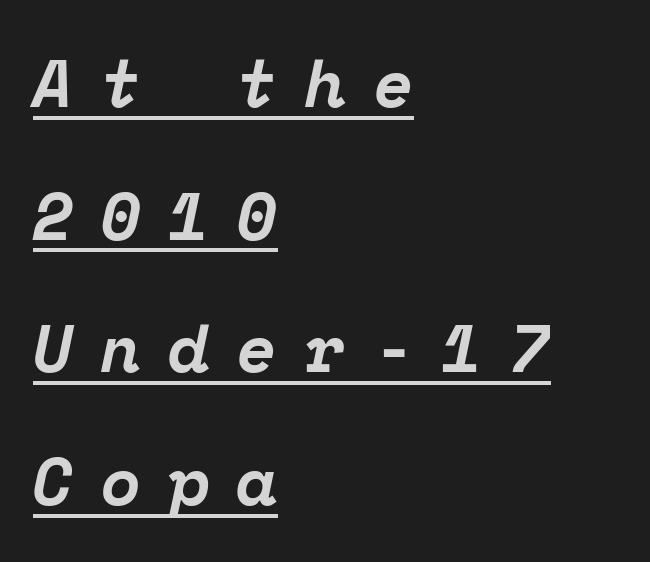
{"serif": "yes", "italic": "yes", "lean": "right", "slant_degrees": 12, "bold": "yes", "weight": "bold", "width": "normal", "stroke_contrast": "low", "x_height": "medium", "monospaced": "yes", "underline": "yes", "align": "left", "line_spacing": "loose", "line_spacing_ratio": 2.01, "letter_spacing": "wide", "letter_spacing_em": 0.42, "glyph_px": 66}
